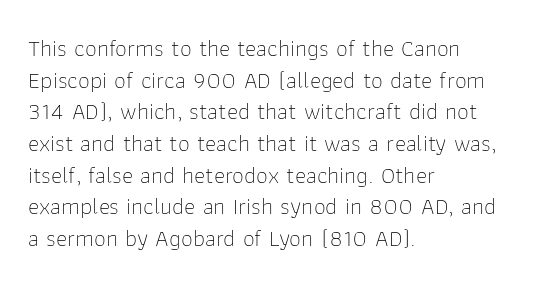
The image shows 24 px text type, upright; set left-aligned, normal line spacing (1.32x), normal letter spacing, not underlined.
